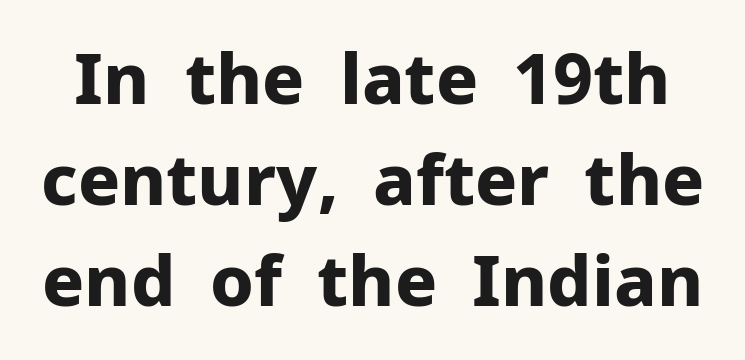
This sample keeps an unexceptional amount of space between lines. The designer went with a sans here, leaving each stem footless. The face used here is proportionally spaced, like ordinary book or web type. Strong, thick strokes mark this as bold type. Is there any slant? The stems are plumb.
